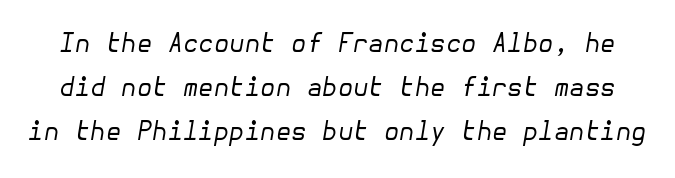
The image shows 25 px text type, italic (leaning right); set line spacing 1.76x, normal letter spacing, not underlined.
